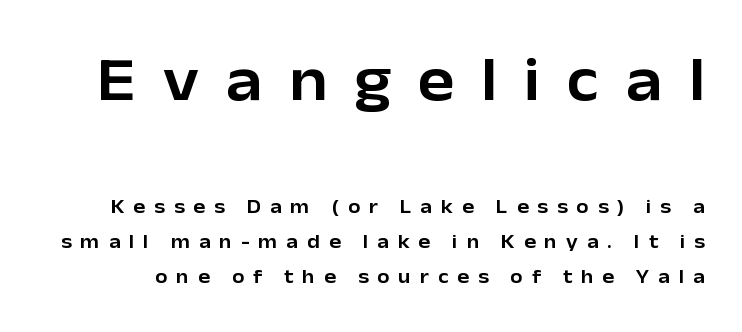
Q: Is the text italic (slanted)? A: No, it is upright.
Q: Is the typeface a serif or a sans-serif typeface? A: Sans-serif.
Q: Is the text underlined? A: No.
Q: Is the spacing between letters normal or unusually wide? A: Unusually wide.
Q: Which block of text is set in a larger size, the first (top) or the second (bottom)? A: The first (top) one.
Q: Width (condensed, normal, or wide)? A: Normal.
Q: Stroke contrast? A: Low.
Q: x-height? A: Medium.
Q: Monospaced? A: No.
